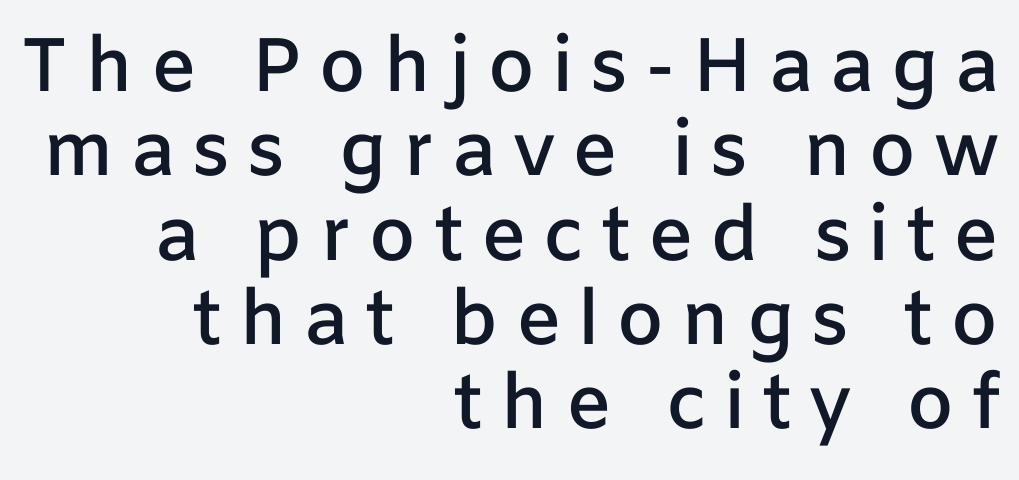
{"serif": "no", "italic": "no", "bold": "semi", "weight": "semibold", "width": "normal", "stroke_contrast": "low", "x_height": "medium", "monospaced": "no", "underline": "no", "align": "right", "line_spacing": "tight", "line_spacing_ratio": 1.11, "letter_spacing": "wide", "letter_spacing_em": 0.22, "glyph_px": 76}
